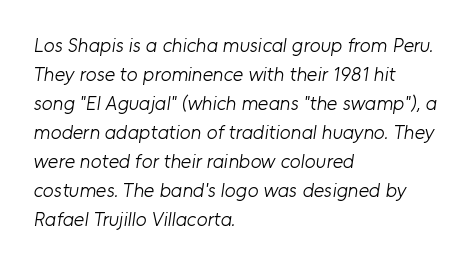
{"bold": "no", "underline": "no", "align": "left", "line_spacing": "normal", "line_spacing_ratio": 1.45, "letter_spacing": "normal", "letter_spacing_em": 0.0, "glyph_px": 20}
